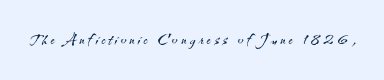
The image shows 21 px text type; set not underlined.
